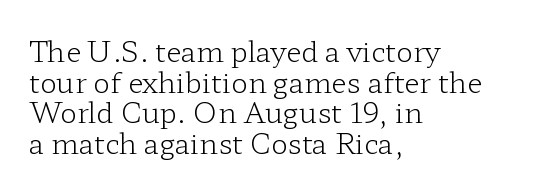
The image shows 28 px light, wide serif type, upright; set left-aligned, tight line spacing (1.09x), normal letter spacing, not underlined; low stroke contrast and a medium x-height.
